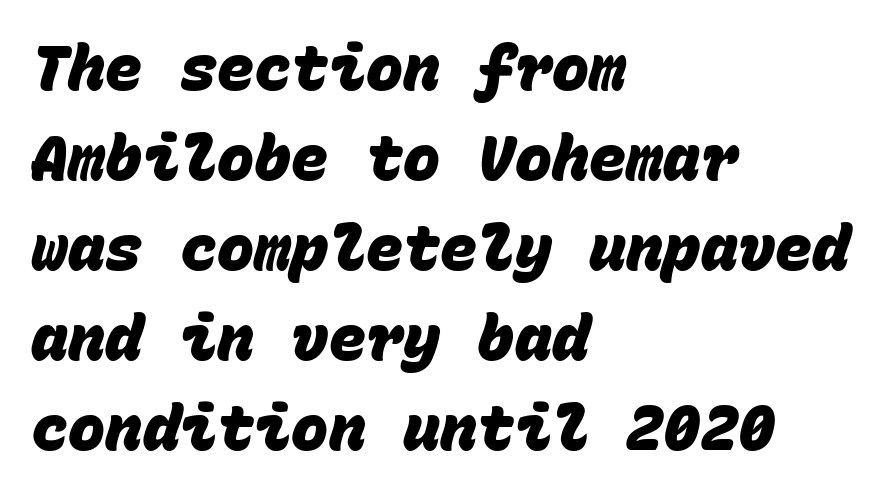
Q: Is the text bold? A: Yes.
Q: Is the typeface a serif or a sans-serif typeface? A: Sans-serif.
Q: Is the text underlined? A: No.
Q: How is the paragraph aligned? A: Left-aligned.
Q: Is the spacing between letters normal or unusually wide? A: Normal.
Q: Is the spacing between lines tight, normal or loose? A: Normal.
Q: Width (condensed, normal, or wide)? A: Normal.
Q: Stroke contrast? A: Low.
Q: x-height? A: Large.
Q: Monospaced? A: Yes.
